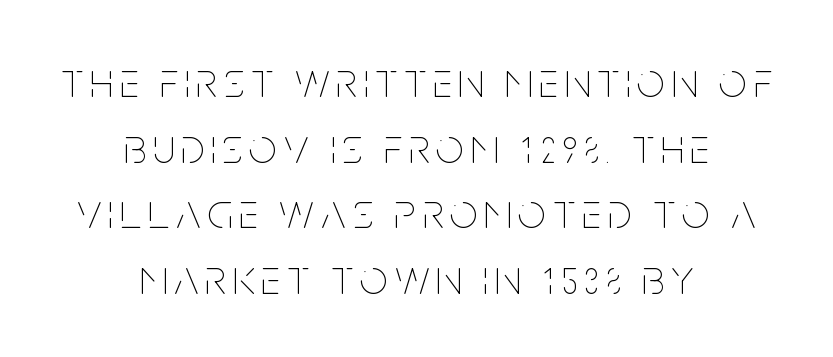
{"italic": "no", "bold": "no", "weight": "thin", "width": "condensed", "stroke_contrast": "low", "x_height": "large", "monospaced": "no", "underline": "no", "align": "center", "line_spacing": "normal", "line_spacing_ratio": 1.34, "glyph_px": 49}
